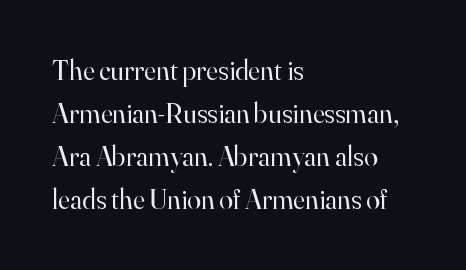
This is roman type, the default non-slanted kind. These lines are set flush left with a ragged right edge. Regarding serifs, this sample has them. Letters rest on an invisible, unmarked baseline. You could not count columns in this text — the font is proportionally spaced.
